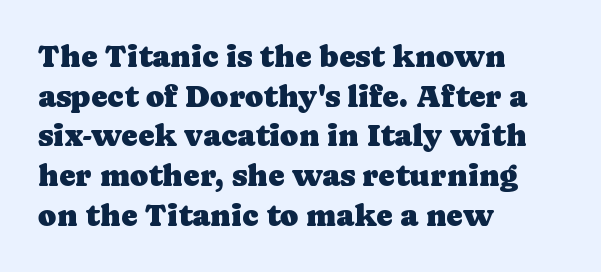
{"serif": "yes", "italic": "no", "width": "normal", "stroke_contrast": "low", "x_height": "medium", "monospaced": "no", "underline": "no", "align": "left", "line_spacing": "normal", "line_spacing_ratio": 1.28, "letter_spacing": "normal", "letter_spacing_em": 0.0, "glyph_px": 31}
